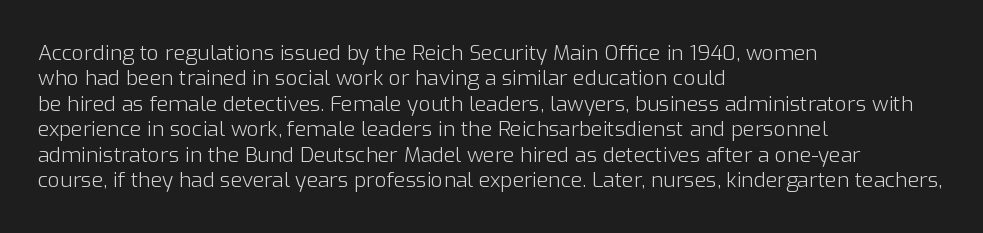
{"italic": "no", "bold": "no", "underline": "no", "align": "left", "line_spacing_ratio": 1.21, "letter_spacing": "normal", "letter_spacing_em": 0.0, "glyph_px": 21}
